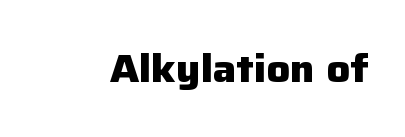
You could not count columns in this text — the font is proportionally spaced. A dark, heavy texture on the line: the type is bold. The space directly below the letters is spotless. Inter-character spacing is left at the font's built-in metrics. These lines are composed in type without serifs.
